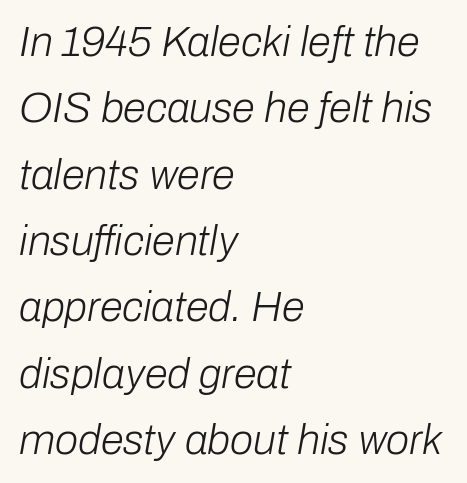
The words here are not underlined. Does extra space separate the letters? No, they use regular spacing. Stems and bowls with no extra thickness — not bold. These lines stack with their left ends in a neat column. Spacing verdict: proportional, widths tailored to each character.
